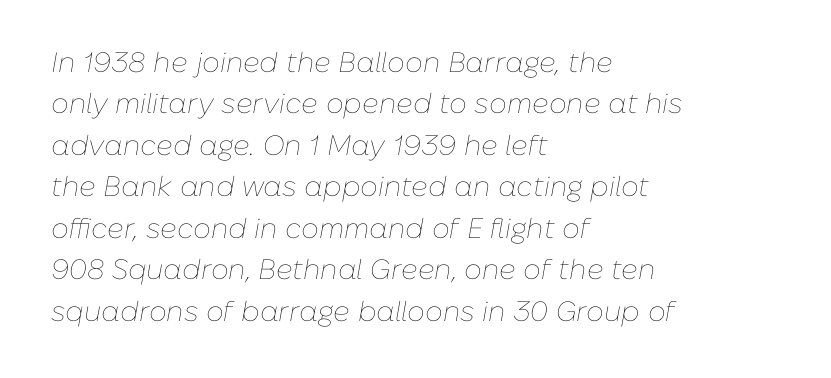
The tracking reads as untouched default to a designer's eye. Is the block centered? No — it sits flush against the left margin. The leading is moderate, giving the passage an even texture. Any mark beneath the type? The region is blank. The passage shown is typed in a proportional face where columns would drift.
